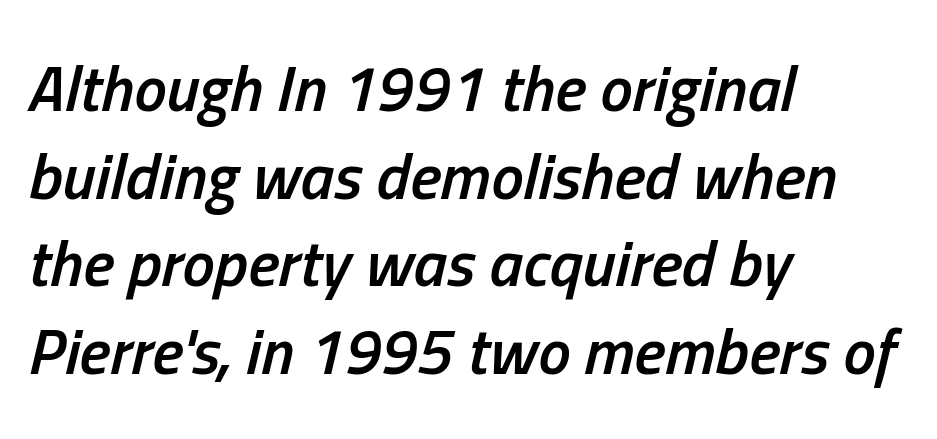
Notice how the passage keeps a crisp vertical edge on the left only. You could not count columns in this text — the font is proportionally spaced. Words float on clear page, feet unadorned. Does extra space separate the letters? No, they use regular spacing.
